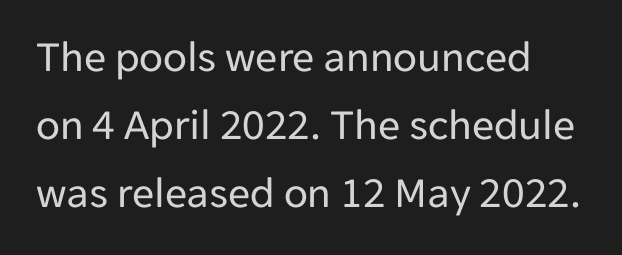
Q: Is the text bold? A: No.
Q: Is the text italic (slanted)? A: No, it is upright.
Q: Is the typeface a serif or a sans-serif typeface? A: Sans-serif.
Q: Is the text underlined? A: No.
Q: Is the spacing between letters normal or unusually wide? A: Normal.
Q: Is the spacing between lines tight, normal or loose? A: Normal.
Q: Width (condensed, normal, or wide)? A: Normal.
Q: Stroke contrast? A: Low.
Q: x-height? A: Medium.
Q: Monospaced? A: No.
